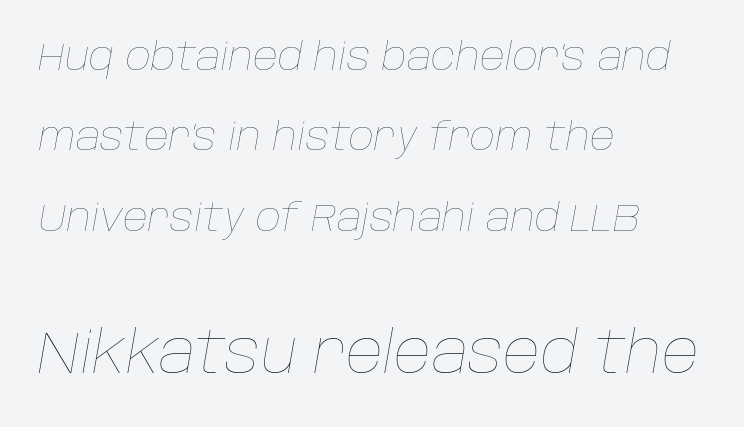
{"italic": "yes", "lean": "right", "slant_degrees": 10, "bold": "no", "weight": "thin", "width": "normal", "stroke_contrast": "low", "x_height": "large", "monospaced": "no", "underline": "no", "align": "left", "line_spacing": "loose", "line_spacing_ratio": 2.06, "letter_spacing": "normal", "letter_spacing_em": 0.0, "larger_block": "second", "size_ratio": 1.49, "glyph_px": 58}
